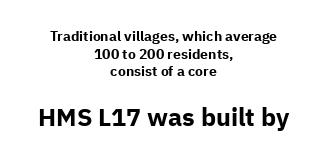
{"italic": "no", "bold": "yes", "underline": "no", "align": "center", "line_spacing": "normal", "line_spacing_ratio": 1.26, "letter_spacing": "normal", "letter_spacing_em": 0.0, "larger_block": "second", "size_ratio": 1.79, "glyph_px": 25}
